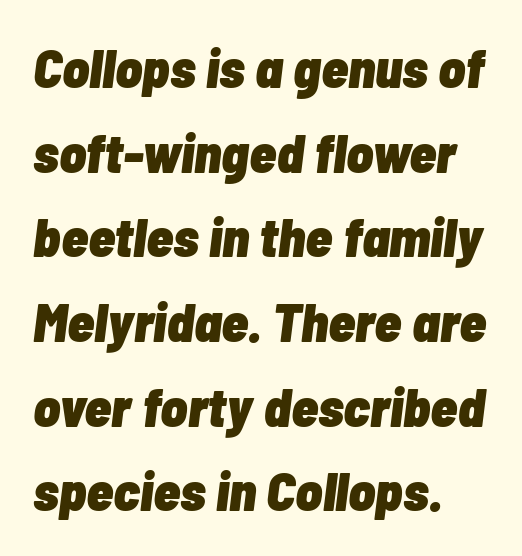
{"italic": "yes", "lean": "right", "slant_degrees": 7, "bold": "yes", "weight": "heavy", "width": "condensed", "stroke_contrast": "low", "x_height": "medium", "monospaced": "no", "underline": "no", "align": "left", "line_spacing": "normal", "line_spacing_ratio": 1.54, "letter_spacing": "normal", "letter_spacing_em": 0.0, "glyph_px": 55}
